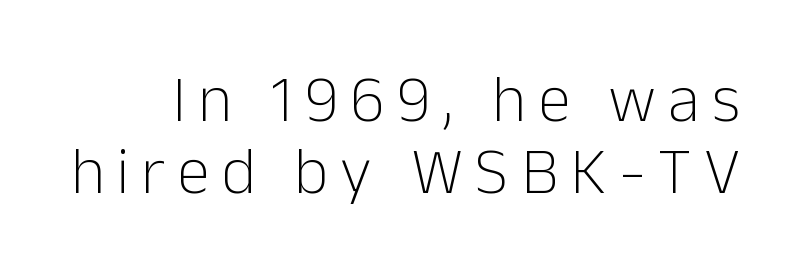
The image shows 66 px light sans-serif type, upright; set tight line spacing (1.09x), not underlined; low stroke contrast and a medium x-height.
